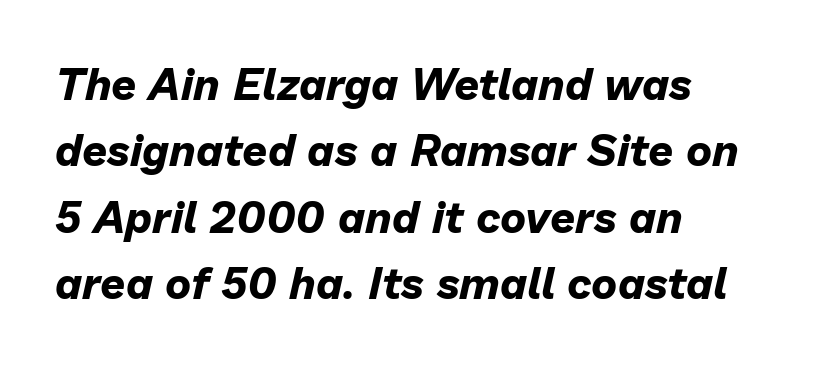
The image shows 44 px bold type, italic (leaning right); set left-aligned, normal line spacing (1.51x), normal letter spacing, not underlined; low stroke contrast and a medium x-height.
